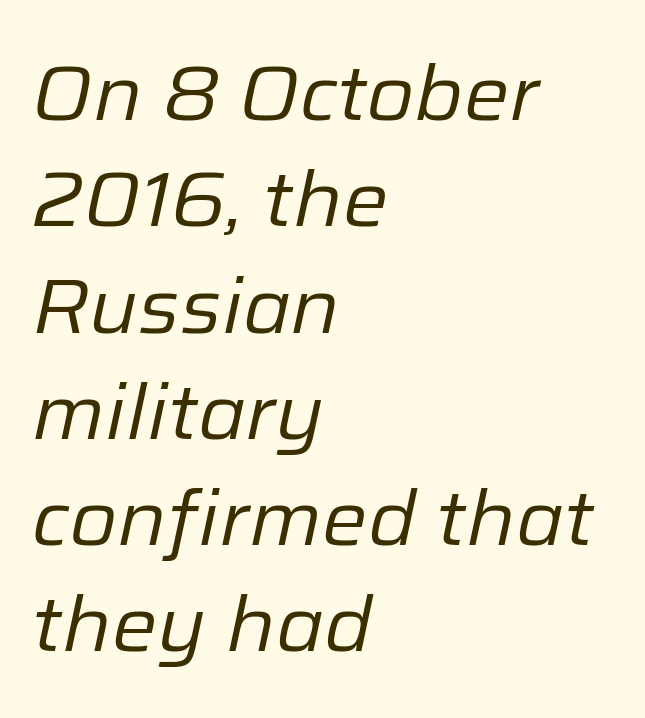
Q: Is the text bold? A: No.
Q: Is the text italic (slanted)? A: Yes, it leans right by about 12 degrees.
Q: Is the text underlined? A: No.
Q: How is the paragraph aligned? A: Left-aligned.
Q: Is the spacing between letters normal or unusually wide? A: Normal.
Q: Is the spacing between lines tight, normal or loose? A: Normal.
Q: Width (condensed, normal, or wide)? A: Normal.
Q: Stroke contrast? A: Low.
Q: x-height? A: Medium.
Q: Monospaced? A: No.
